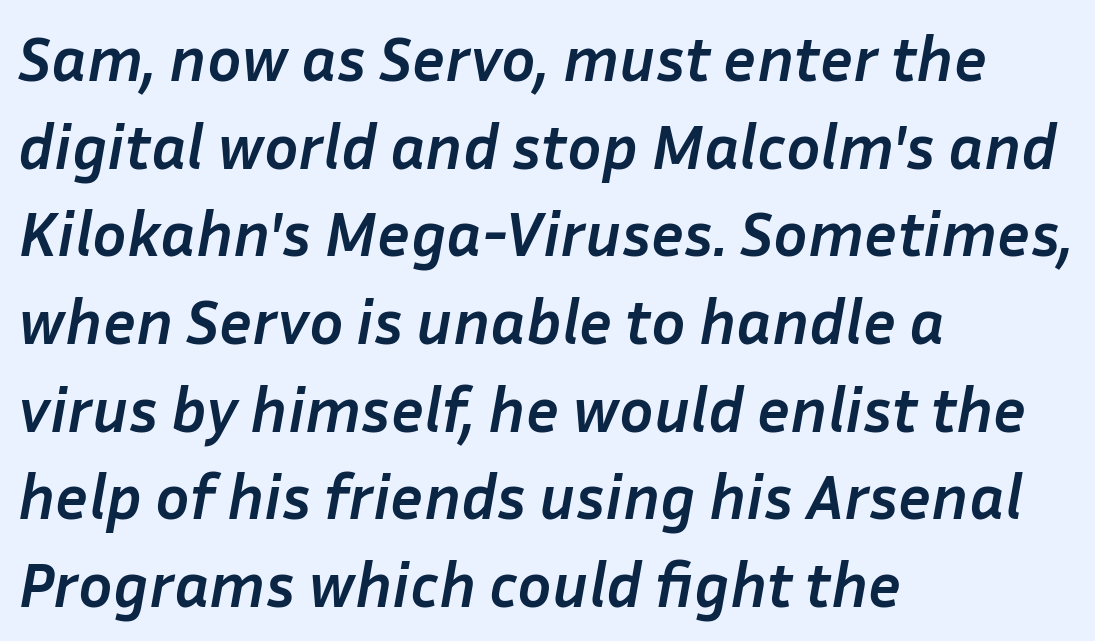
{"italic": "yes", "lean": "right", "slant_degrees": 10, "bold": "yes", "weight": "semibold", "width": "normal", "stroke_contrast": "low", "x_height": "medium", "monospaced": "no", "underline": "no", "align": "left", "line_spacing": "normal", "line_spacing_ratio": 1.37, "letter_spacing": "normal", "letter_spacing_em": 0.0, "glyph_px": 64}
